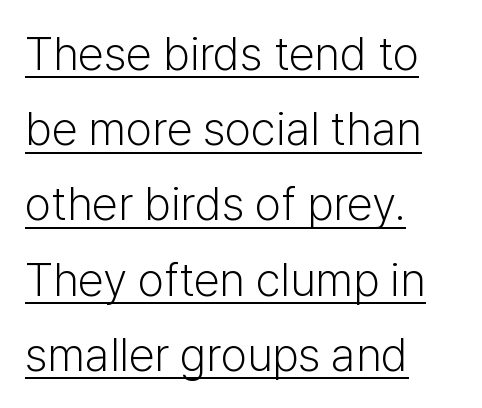
{"serif": "no", "italic": "no", "bold": "no", "weight": "light", "width": "normal", "stroke_contrast": "low", "x_height": "medium", "monospaced": "no", "underline": "yes", "align": "left", "line_spacing": "normal", "line_spacing_ratio": 1.6, "letter_spacing": "normal", "letter_spacing_em": 0.0, "glyph_px": 47}
